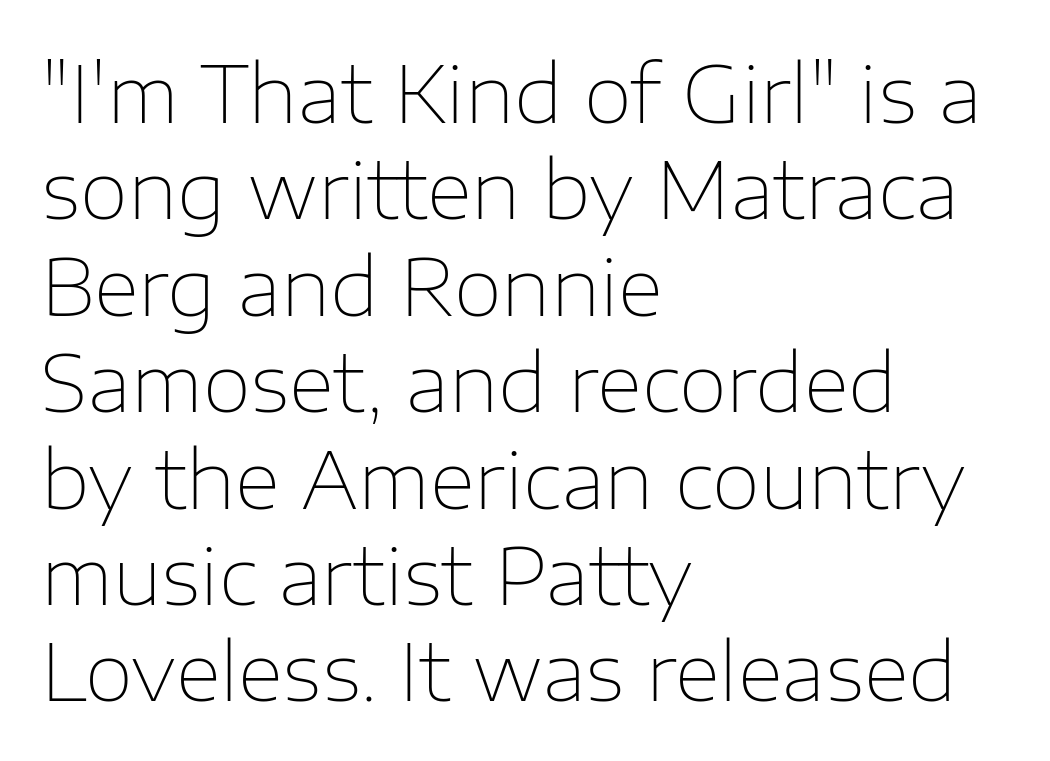
Quick note: underline off. A roman cut, with each character standing at attention. Grotesque or geometric, the face here clearly has no serifs. Layout note: lines flush left.
